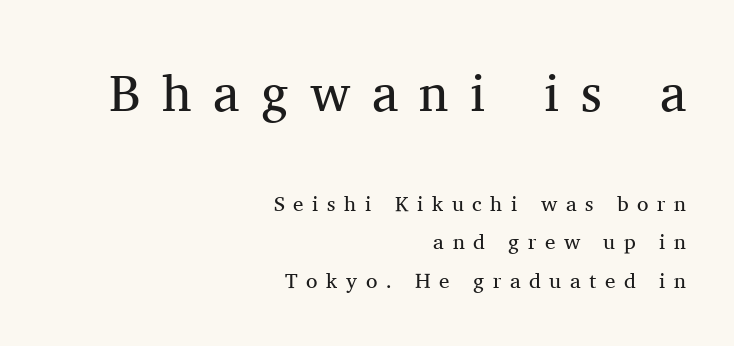
The typeface chosen for these lines features serifs. Someone cranked the tracking dial way up on this one. These lines stack with their right ends in a neat column. Between these two stacked blocks, the higher one wins on size. Words float on clear page, feet unadorned.
